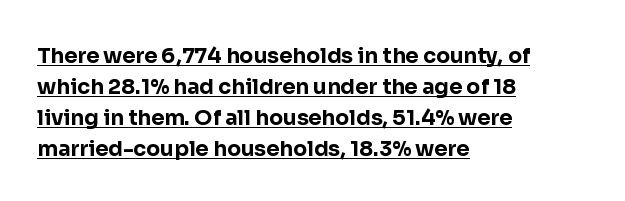
The image shows 21 px bold type, upright; set left-aligned, normal line spacing (1.48x), normal letter spacing, underlined.
